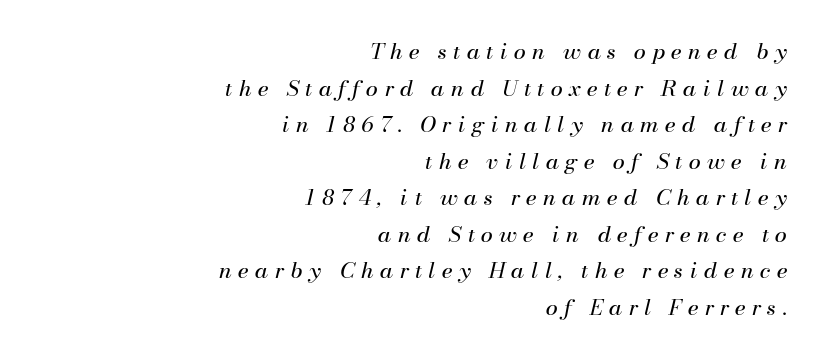
The image shows 22 px text type, italic (leaning right); set right-aligned, normal line spacing (1.66x), unusually wide letter spacing (+0.29 em), not underlined.
